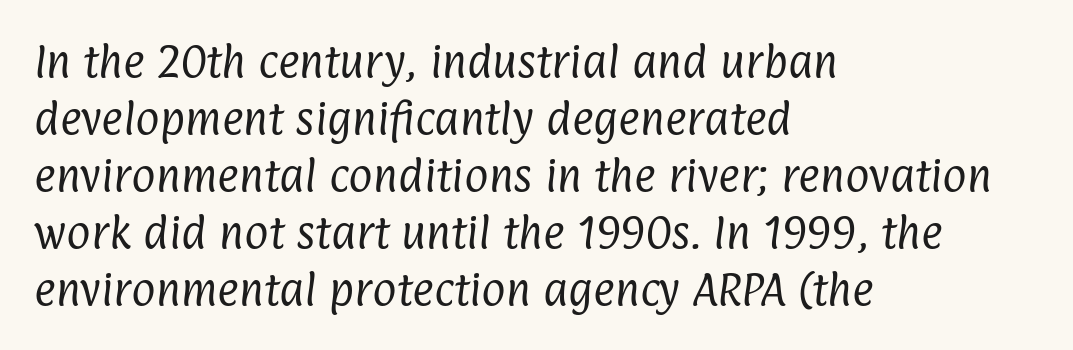
{"serif": "no", "bold": "no", "weight": "regular", "width": "condensed", "stroke_contrast": "low", "x_height": "medium", "monospaced": "no", "underline": "no", "align": "left", "line_spacing": "normal", "line_spacing_ratio": 1.54, "letter_spacing": "normal", "letter_spacing_em": 0.0, "glyph_px": 37}
